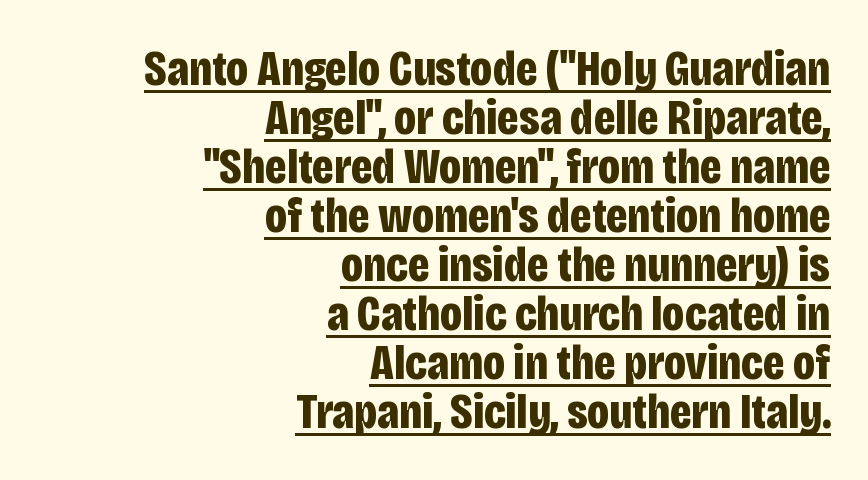
Q: Is the text bold? A: Yes.
Q: Is the text italic (slanted)? A: No, it is upright.
Q: Is the typeface a serif or a sans-serif typeface? A: Sans-serif.
Q: Is the text underlined? A: Yes.
Q: How is the paragraph aligned? A: Right-aligned.
Q: Is the spacing between letters normal or unusually wide? A: Normal.
Q: Is the spacing between lines tight, normal or loose? A: Tight.
Q: Width (condensed, normal, or wide)? A: Condensed.
Q: Stroke contrast? A: Low.
Q: x-height? A: Large.
Q: Monospaced? A: No.
